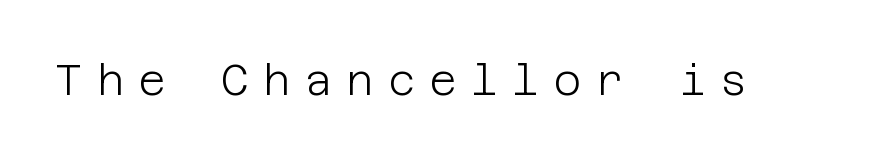
The image shows 42 px light sans-serif type, upright; set unusually wide letter spacing (+0.34 em), not underlined; low stroke contrast and a large x-height.
